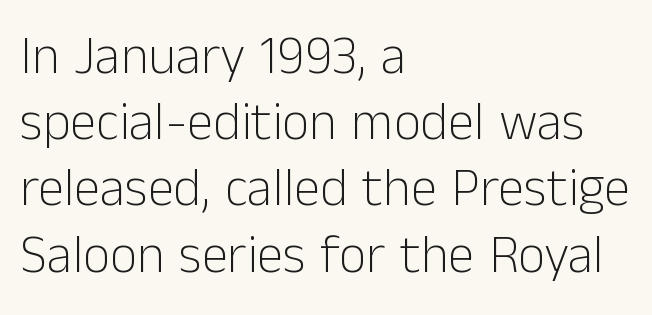
Unbolded letterforms with no extra heft. Designer's note — italics off, roman on. Honestly, there is no underline to notice here at all. If you drew a ruler down the left edge, every line would touch it.
